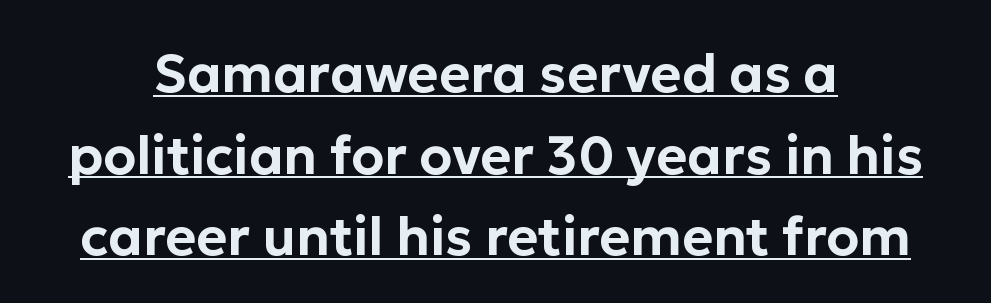
The image shows 53 px sans-serif type, upright; set normal line spacing (1.54x), normal letter spacing, underlined; low stroke contrast and a medium x-height.
